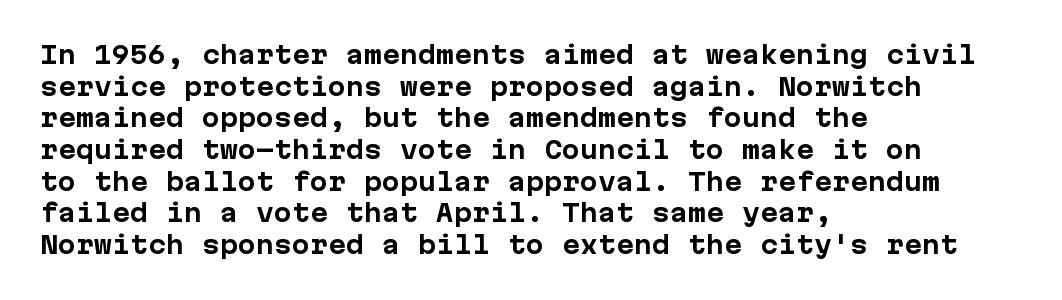
{"italic": "no", "bold": "yes", "underline": "no", "align": "left", "line_spacing": "normal", "line_spacing_ratio": 1.32, "letter_spacing": "normal", "letter_spacing_em": 0.0, "glyph_px": 24}
